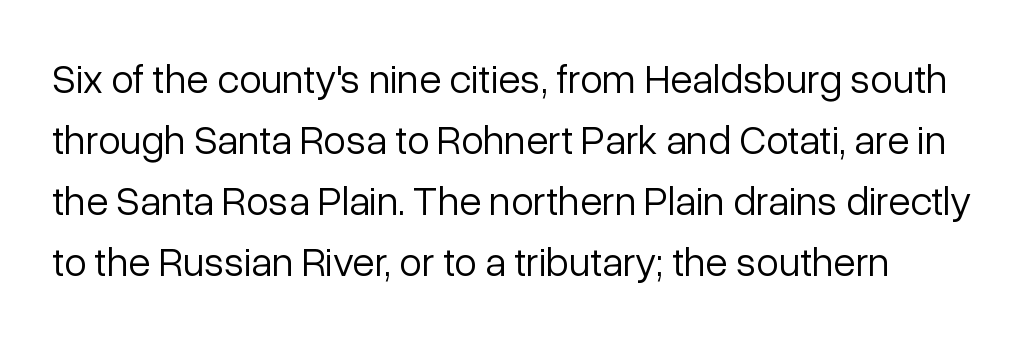
Q: Is the text bold? A: No.
Q: Is the text italic (slanted)? A: No, it is upright.
Q: Is the typeface a serif or a sans-serif typeface? A: Sans-serif.
Q: Is the text underlined? A: No.
Q: Is the spacing between letters normal or unusually wide? A: Normal.
Q: Is the spacing between lines tight, normal or loose? A: Normal.
Q: Width (condensed, normal, or wide)? A: Normal.
Q: Stroke contrast? A: Low.
Q: x-height? A: Medium.
Q: Monospaced? A: No.
